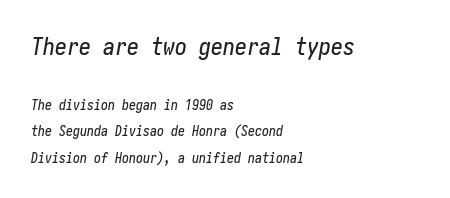
Q: Is the text italic (slanted)? A: Yes, it leans right by about 10 degrees.
Q: Is the text underlined? A: No.
Q: How is the paragraph aligned? A: Left-aligned.
Q: Is the spacing between letters normal or unusually wide? A: Normal.
Q: Is the spacing between lines tight, normal or loose? A: Loose.
Q: Which block of text is set in a larger size, the first (top) or the second (bottom)? A: The first (top) one.
